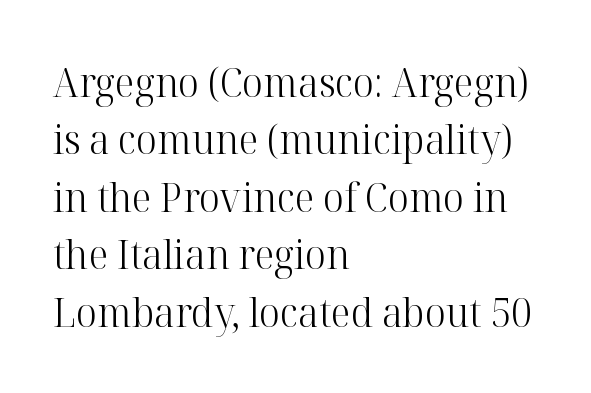
{"serif": "yes", "italic": "no", "bold": "no", "weight": "light", "width": "normal", "stroke_contrast": "high", "x_height": "medium", "monospaced": "no", "underline": "no", "align": "left", "line_spacing": "normal", "line_spacing_ratio": 1.4, "letter_spacing": "normal", "letter_spacing_em": 0.0, "glyph_px": 41}
